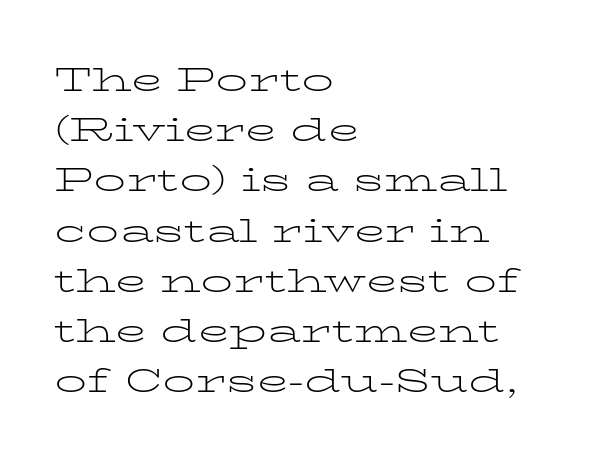
The image shows 32 px light, wide serif type, upright; set left-aligned, normal line spacing (1.57x), normal letter spacing, not underlined; low stroke contrast and a medium x-height.
